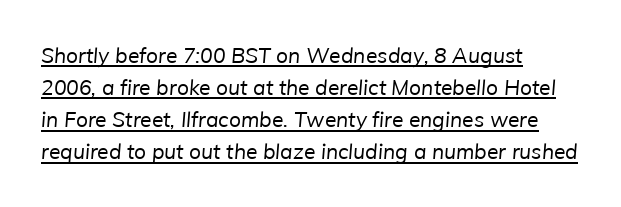
A rule runs beneath these lines of type. Students, observe: this is what conventionally led text looks like. Each line starts at the same left margin while the right side varies. These lines keep a tight, regular rhythm from letter to letter. The letterforms sit at book weight or below.
